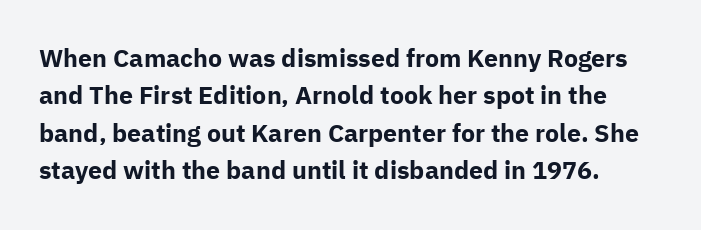
The type is set solid horizontally, with unmodified tracking. One glance says typical: line gaps are just what's usual. A typesetter would mark this as roman, not italic. Check under the words: just untouched page. Every letter is thick-stroked: bold, no question.
